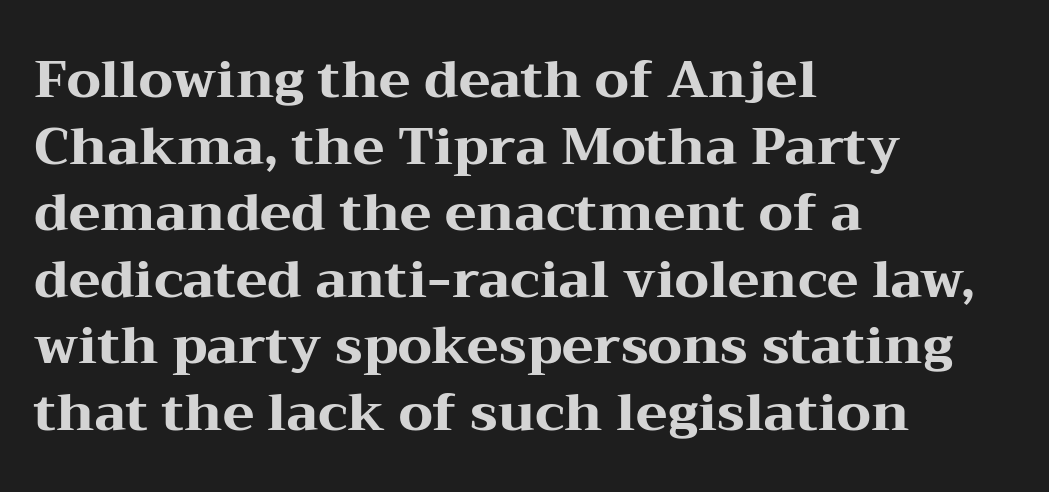
These lines are rendered in a variable-pitch font. All the whitespace from short lines collects on the right. Chunky letters — that's bold for sure. The typeface chosen for these lines features serifs. The specimen omits any rule beneath the text block's lines.
